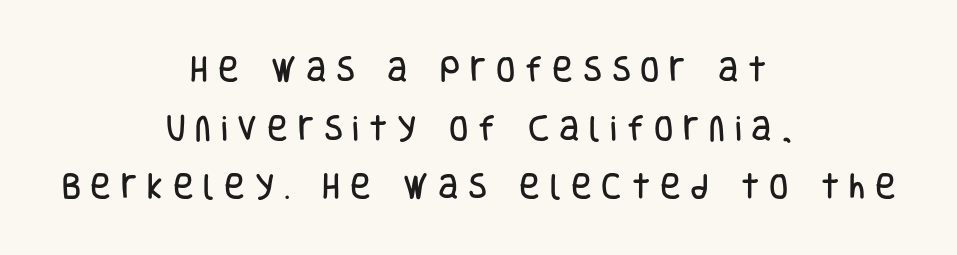
Q: Is the text italic (slanted)? A: No, it is upright.
Q: Is the typeface a serif or a sans-serif typeface? A: Sans-serif.
Q: Is the text underlined? A: No.
Q: How is the paragraph aligned? A: Centered.
Q: Is the spacing between letters normal or unusually wide? A: Unusually wide.
Q: Is the spacing between lines tight, normal or loose? A: Loose.
Q: Width (condensed, normal, or wide)? A: Condensed.
Q: Stroke contrast? A: Low.
Q: x-height? A: Large.
Q: Monospaced? A: No.
